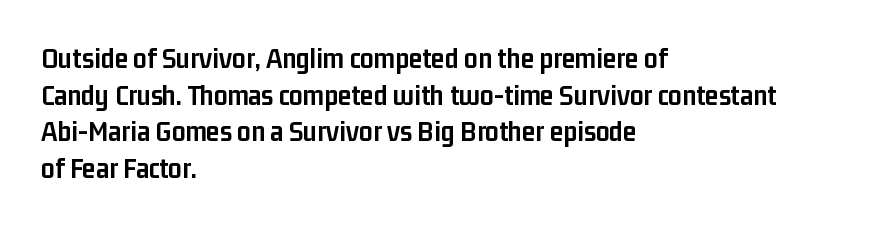
{"serif": "no", "italic": "no", "bold": "yes", "weight": "semibold", "width": "condensed", "stroke_contrast": "low", "x_height": "medium", "monospaced": "no", "underline": "no", "align": "left", "line_spacing_ratio": 1.22, "letter_spacing": "normal", "letter_spacing_em": 0.0, "glyph_px": 30}
